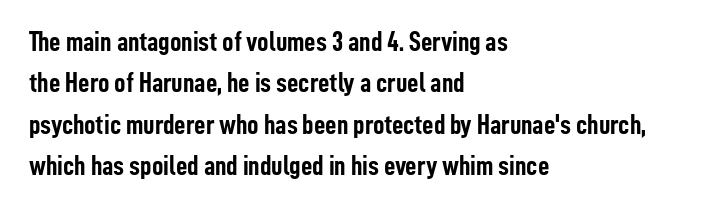
The image shows 28 px semibold, condensed sans-serif type, upright; set left-aligned, normal line spacing (1.48x), normal letter spacing, not underlined; low stroke contrast and a medium x-height.
